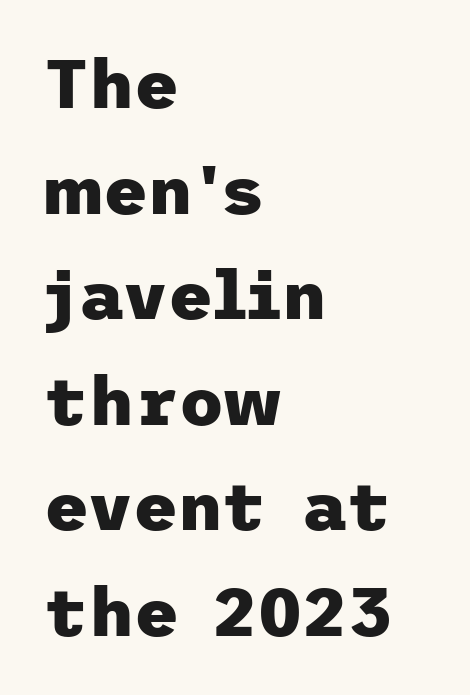
{"serif": "no", "italic": "no", "bold": "yes", "weight": "heavy", "width": "normal", "stroke_contrast": "low", "x_height": "medium", "underline": "no", "align": "left", "line_spacing": "normal", "line_spacing_ratio": 1.53, "letter_spacing": "normal", "letter_spacing_em": 0.0, "glyph_px": 69}
